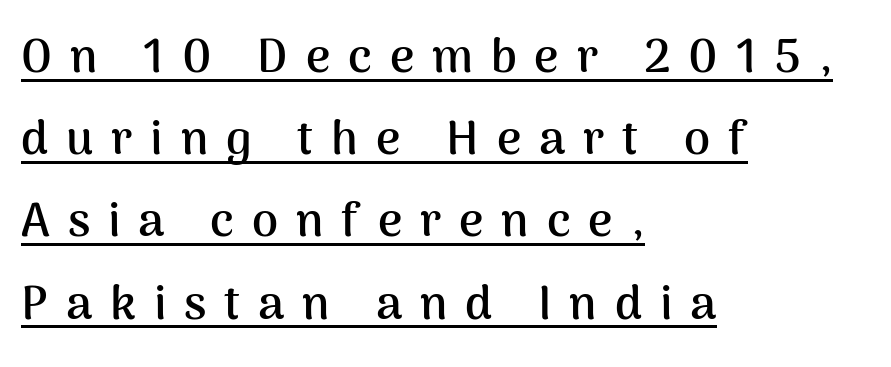
{"serif": "no", "italic": "no", "bold": "yes", "weight": "semibold", "width": "normal", "stroke_contrast": "medium", "x_height": "medium", "monospaced": "no", "underline": "yes", "align": "left", "line_spacing_ratio": 1.75, "letter_spacing": "wide", "letter_spacing_em": 0.38, "glyph_px": 47}
